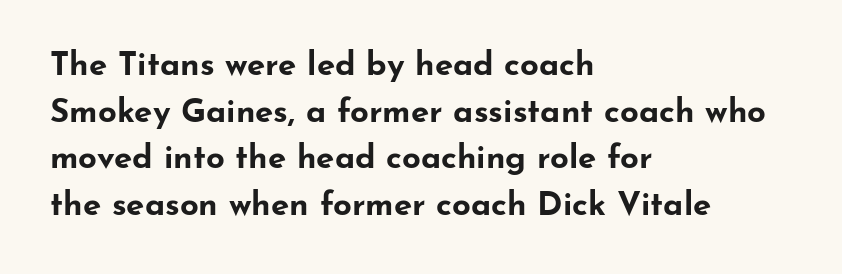
The rendering keeps characters at their native spacing. Chunky letters — that's bold for sure. Unmarked baselines from the first word to the last. Regarding leading, the lines here are spaced in the standard way. Note the varied advance widths — an 'i' is clearly narrower than an 'm'.
